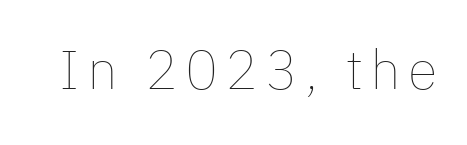
Just letters on the line, the space beneath them empty. Italic: no, the glyphs are upright roman. Character widths vary here, with narrow letters taking less room than wide ones. Letters have the restrained weight of plain body copy at most.
